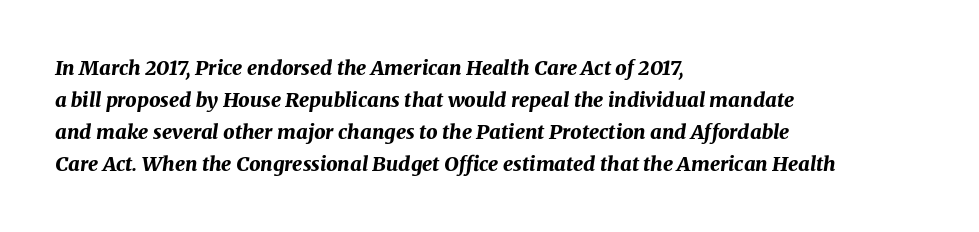
Q: Is the text bold? A: Yes.
Q: Is the text italic (slanted)? A: Yes, it leans right by about 8 degrees.
Q: Is the text underlined? A: No.
Q: How is the paragraph aligned? A: Left-aligned.
Q: Is the spacing between letters normal or unusually wide? A: Normal.
Q: Is the spacing between lines tight, normal or loose? A: Normal.
